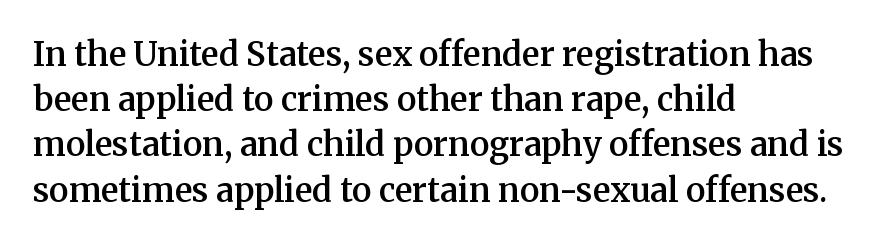
The compositor pushed each line to the left boundary. The type sits square on the baseline with zero lean. What stands out about the letter spacing? Nothing — it is the standard amount. Compared with an ordinary text face, these strokes are moderately heavier — a semibold. The gap between lines stays unmarked.
